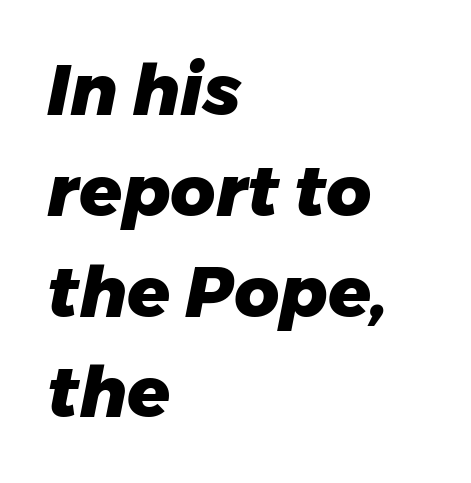
One glance says typical: line gaps are just what's usual. The rendering uses natural spacing where letterforms have individual widths. Bold? Absolutely — the strokes are thick and heavy. Observe the lean: these are italic letterforms. Underlining? Definitely not there.
